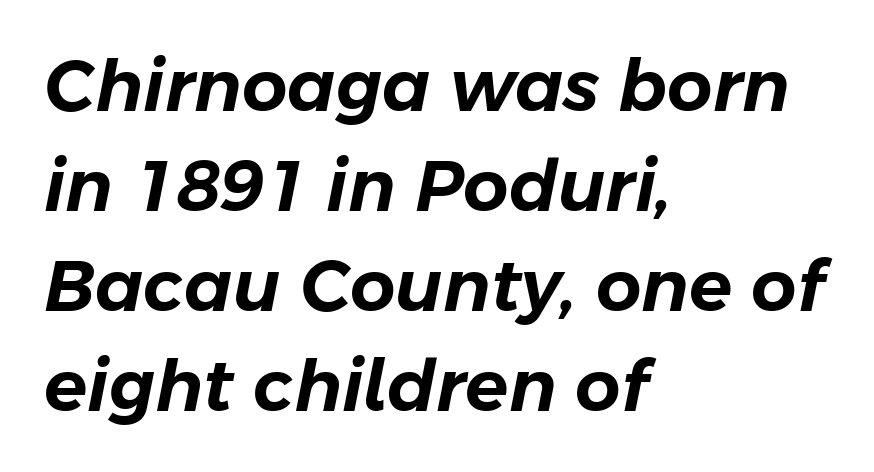
The image shows 71 px text type, italic (leaning right); set left-aligned, normal line spacing (1.41x), normal letter spacing, not underlined; low stroke contrast and a medium x-height.
